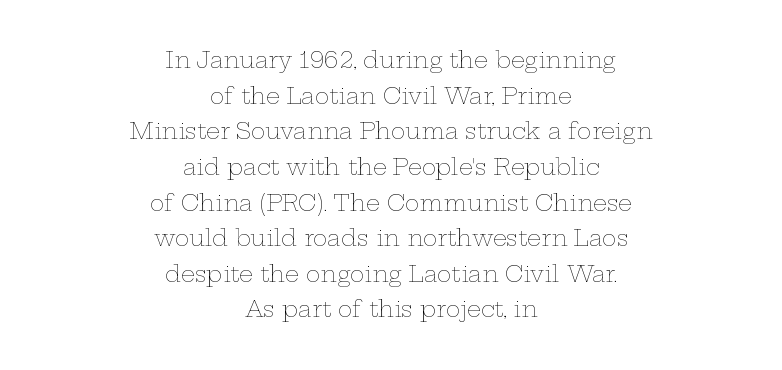
The image shows 22 px text type, upright; set centered, normal line spacing (1.62x), normal letter spacing, not underlined.
